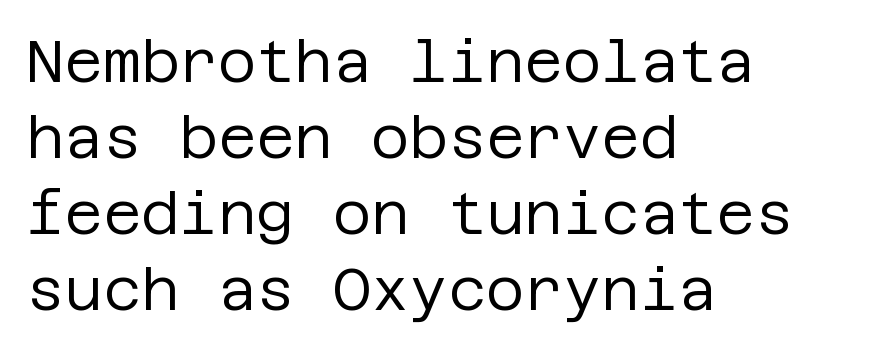
{"serif": "no", "italic": "no", "bold": "no", "weight": "regular", "width": "normal", "stroke_contrast": "low", "x_height": "large", "underline": "no", "align": "left", "line_spacing": "normal", "line_spacing_ratio": 1.29, "letter_spacing": "normal", "letter_spacing_em": 0.0, "glyph_px": 59}
